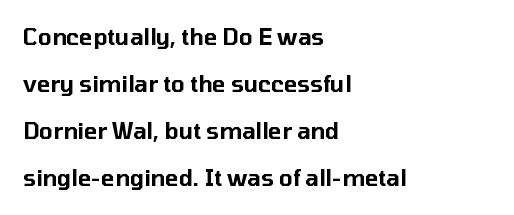
The image shows 22 px text type, upright; set left-aligned, loose line spacing (2.14x), normal letter spacing, not underlined.
